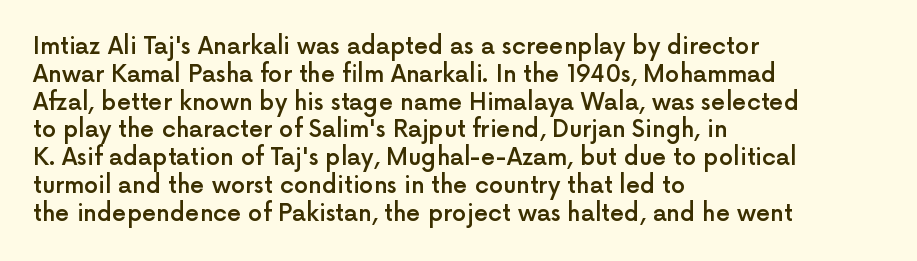
{"italic": "no", "bold": "semi", "underline": "no", "align": "left", "line_spacing_ratio": 1.21, "letter_spacing": "normal", "letter_spacing_em": 0.0, "glyph_px": 23}
